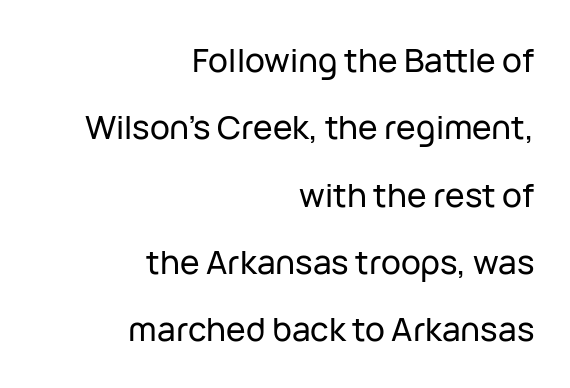
{"serif": "no", "italic": "no", "width": "normal", "stroke_contrast": "low", "x_height": "medium", "monospaced": "no", "underline": "no", "align": "right", "line_spacing": "loose", "line_spacing_ratio": 2.04, "letter_spacing": "normal", "letter_spacing_em": 0.0, "glyph_px": 33}
